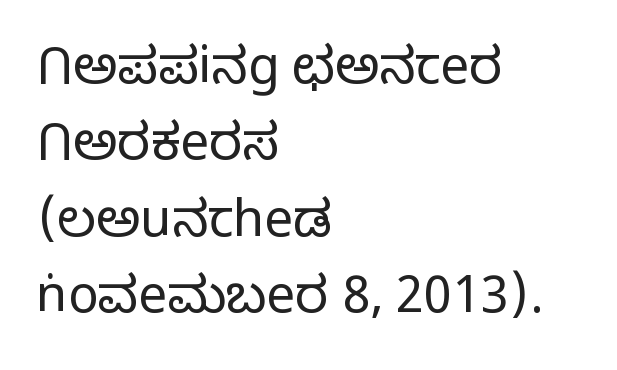
The strokes carry an ordinary text weight at most. A roman cut, with each character standing at attention. Rule under the text: the space is simply empty. Each letter keeps its own natural width here, so spacing adapts to shape.
